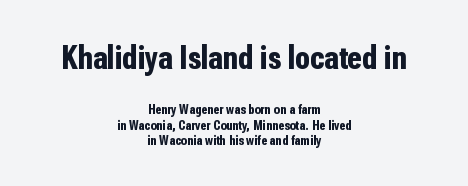
Q: Is the text bold? A: Yes.
Q: Is the text italic (slanted)? A: No, it is upright.
Q: Is the typeface a serif or a sans-serif typeface? A: Sans-serif.
Q: Is the text underlined? A: No.
Q: How is the paragraph aligned? A: Centered.
Q: Is the spacing between letters normal or unusually wide? A: Normal.
Q: Is the spacing between lines tight, normal or loose? A: Tight.
Q: Which block of text is set in a larger size, the first (top) or the second (bottom)? A: The first (top) one.
Q: Width (condensed, normal, or wide)? A: Condensed.
Q: Stroke contrast? A: Low.
Q: x-height? A: Medium.
Q: Monospaced? A: No.
